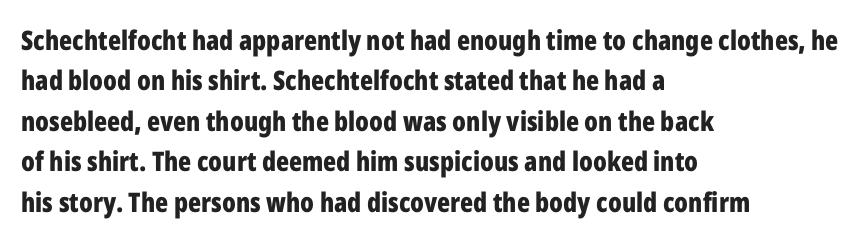
{"italic": "no", "bold": "yes", "underline": "no", "align": "left", "line_spacing": "normal", "line_spacing_ratio": 1.5, "letter_spacing": "normal", "letter_spacing_em": 0.0, "glyph_px": 27}
